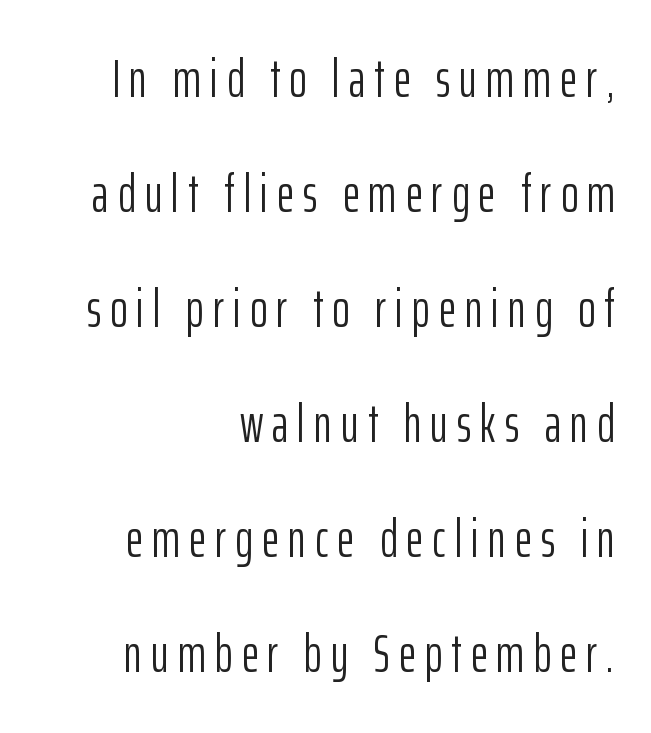
The image shows 53 px light, condensed sans-serif type, upright; set right-aligned, loose line spacing (2.17x), not underlined; low stroke contrast and a medium x-height.
